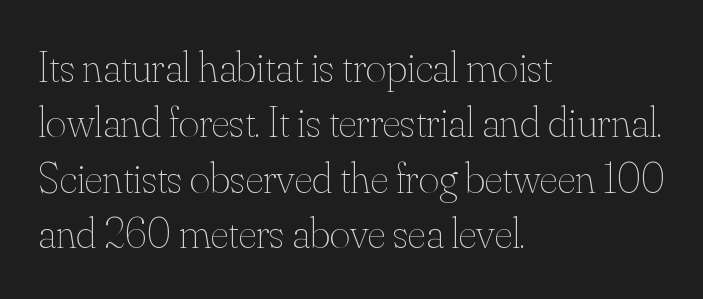
{"italic": "no", "bold": "no", "weight": "thin", "width": "normal", "stroke_contrast": "medium", "x_height": "small", "monospaced": "no", "underline": "no", "align": "left", "line_spacing": "normal", "line_spacing_ratio": 1.26, "letter_spacing": "normal", "letter_spacing_em": 0.0, "glyph_px": 44}
